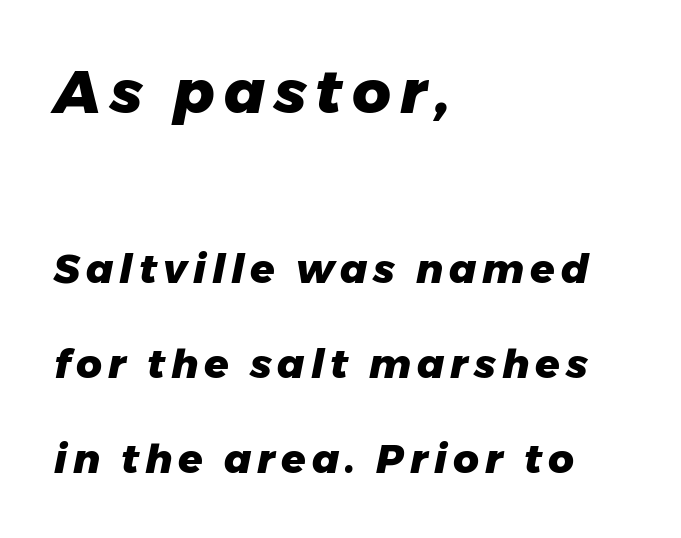
Q: Is the text bold? A: Yes.
Q: Is the text italic (slanted)? A: Yes, it leans right by about 11 degrees.
Q: Is the text underlined? A: No.
Q: How is the paragraph aligned? A: Left-aligned.
Q: Is the spacing between lines tight, normal or loose? A: Loose.
Q: Which block of text is set in a larger size, the first (top) or the second (bottom)? A: The first (top) one.
Q: Width (condensed, normal, or wide)? A: Normal.
Q: Stroke contrast? A: Low.
Q: x-height? A: Medium.
Q: Monospaced? A: No.
